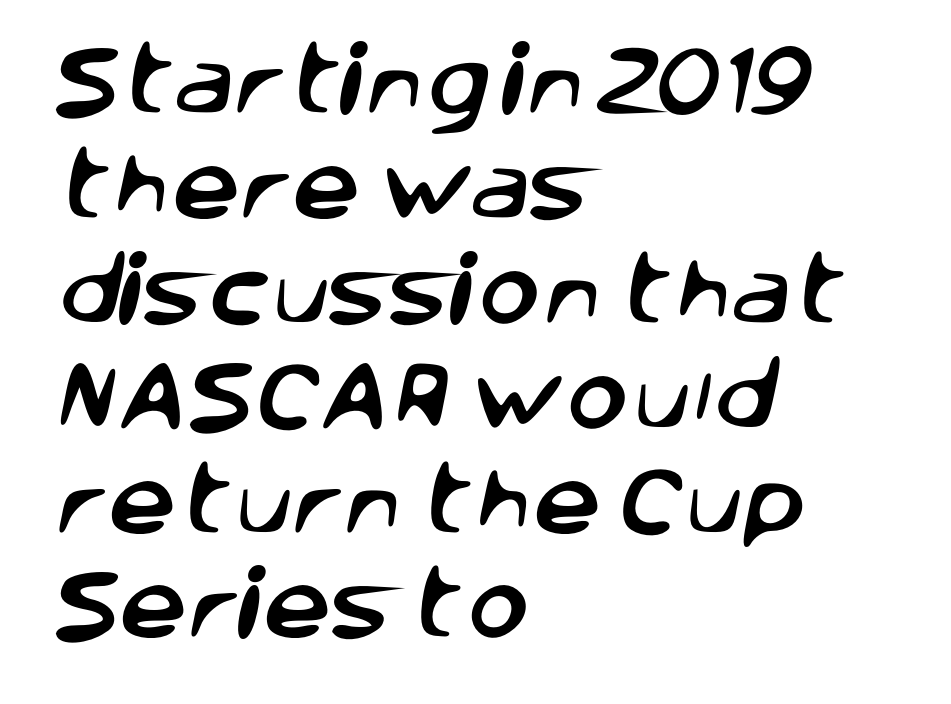
The image shows 76 px sans-serif type; set left-aligned, normal line spacing (1.38x), normal letter spacing, not underlined; low stroke contrast and a large x-height.
